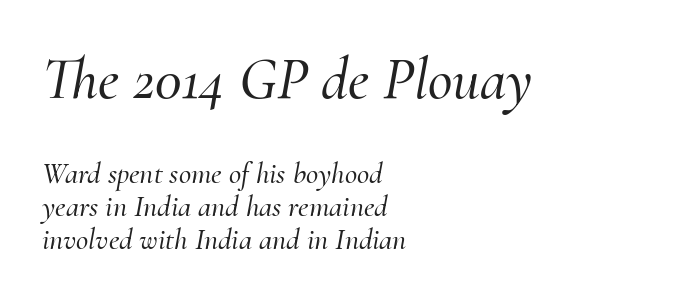
The image shows 60 px serif type, italic (leaning right); set left-aligned, tight line spacing (1.09x), normal letter spacing, not underlined; the first (top) block is 2.0x larger; medium stroke contrast and a small x-height.
